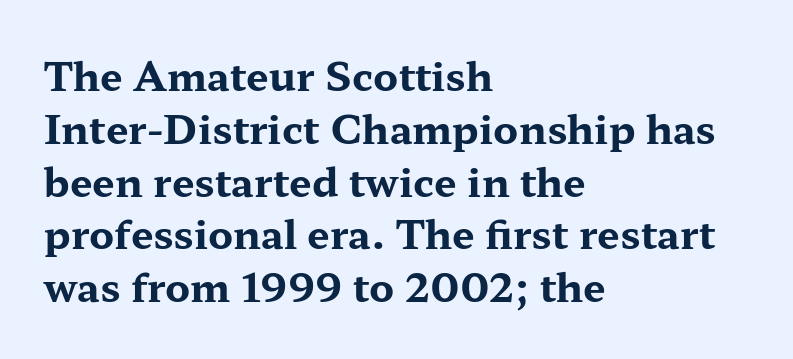
{"serif": "yes", "italic": "no", "bold": "yes", "weight": "bold", "width": "wide", "stroke_contrast": "medium", "x_height": "medium", "monospaced": "no", "underline": "no", "align": "left", "line_spacing": "normal", "line_spacing_ratio": 1.32, "letter_spacing": "normal", "letter_spacing_em": 0.0, "glyph_px": 40}
